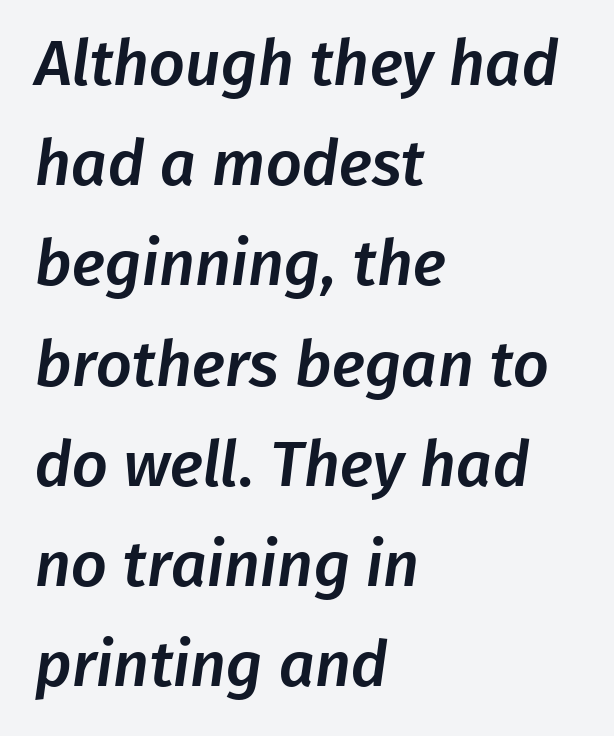
{"serif": "no", "width": "normal", "stroke_contrast": "low", "x_height": "medium", "monospaced": "no", "underline": "no", "align": "left", "line_spacing": "normal", "line_spacing_ratio": 1.59, "letter_spacing": "normal", "letter_spacing_em": 0.0, "glyph_px": 63}
